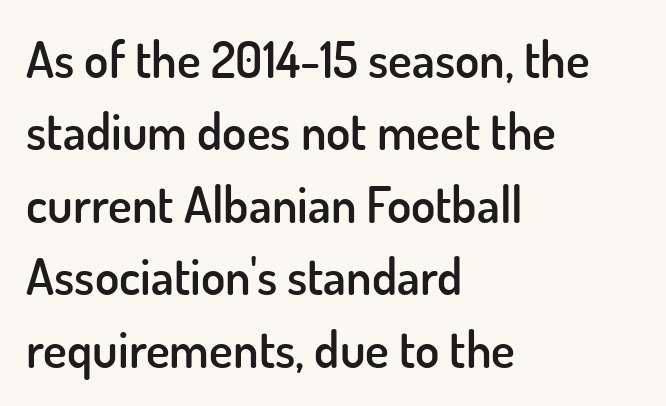
{"serif": "no", "italic": "no", "bold": "semi", "weight": "semibold", "width": "normal", "stroke_contrast": "low", "x_height": "small", "monospaced": "no", "underline": "no", "align": "left", "line_spacing": "normal", "line_spacing_ratio": 1.45, "letter_spacing": "normal", "letter_spacing_em": 0.0, "glyph_px": 50}
